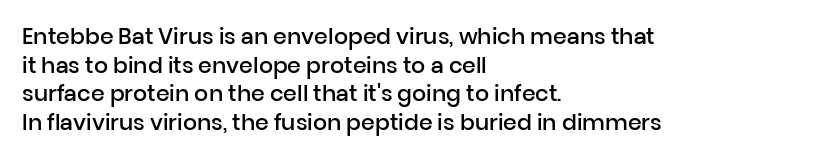
{"italic": "no", "bold": "semi", "underline": "no", "align": "left", "line_spacing": "normal", "line_spacing_ratio": 1.3, "letter_spacing": "normal", "letter_spacing_em": 0.0, "glyph_px": 22}
